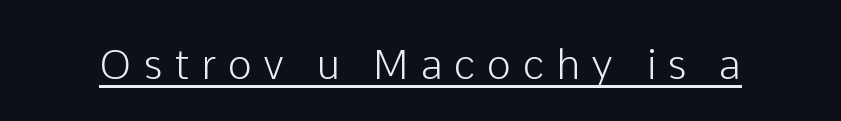
Q: Is the text italic (slanted)? A: No, it is upright.
Q: Is the typeface a serif or a sans-serif typeface? A: Sans-serif.
Q: Is the text underlined? A: Yes.
Q: Is the spacing between letters normal or unusually wide? A: Unusually wide.
Q: Width (condensed, normal, or wide)? A: Normal.
Q: Stroke contrast? A: Low.
Q: x-height? A: Medium.
Q: Monospaced? A: No.
